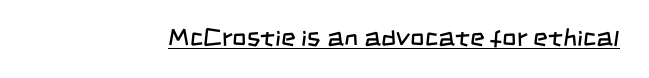
{"bold": "no", "underline": "yes", "letter_spacing": "normal", "letter_spacing_em": 0.0, "glyph_px": 25}
